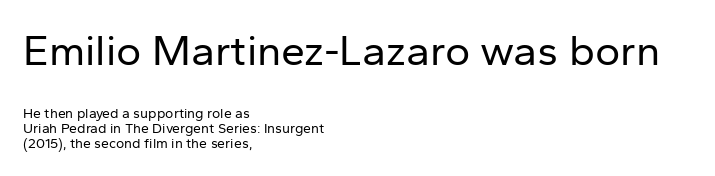
The paragraph has a hard left edge and a soft right edge. Italic: no, the glyphs are upright roman. Honestly, the letter spacing is just normal — you wouldn't notice it. Is this a fixed-width face? No — the glyphs have proportional, varying widths.
